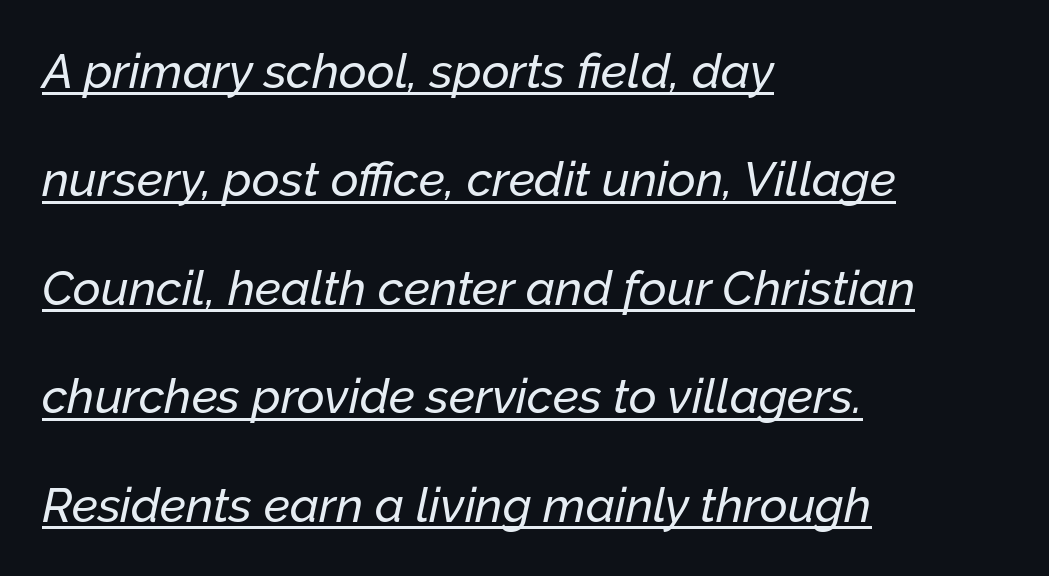
The image shows 48 px text type, italic (leaning right); set left-aligned, loose line spacing (2.26x), normal letter spacing, underlined; low stroke contrast and a medium x-height.
